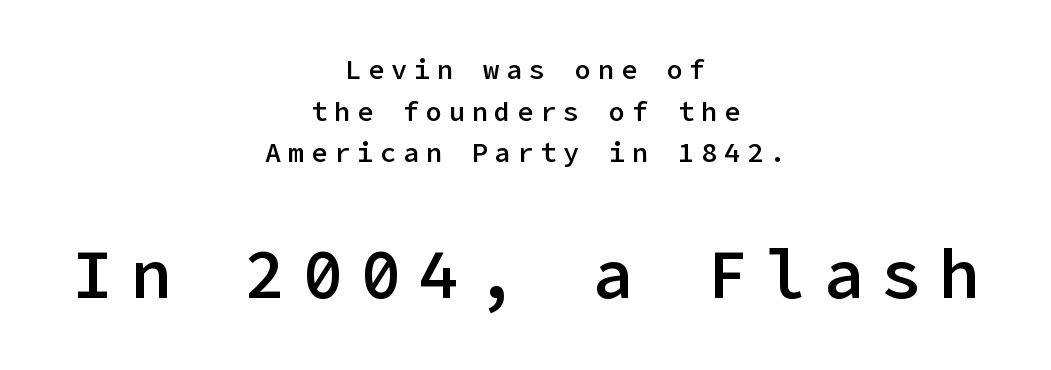
The letters in the lower block stand taller than those in the block above. Quick note: interline space is typical. Line starts and ends both wander, symmetrically. Caption: expanded tracking, letters set apart. The typeface chosen for these lines omits serifs.
